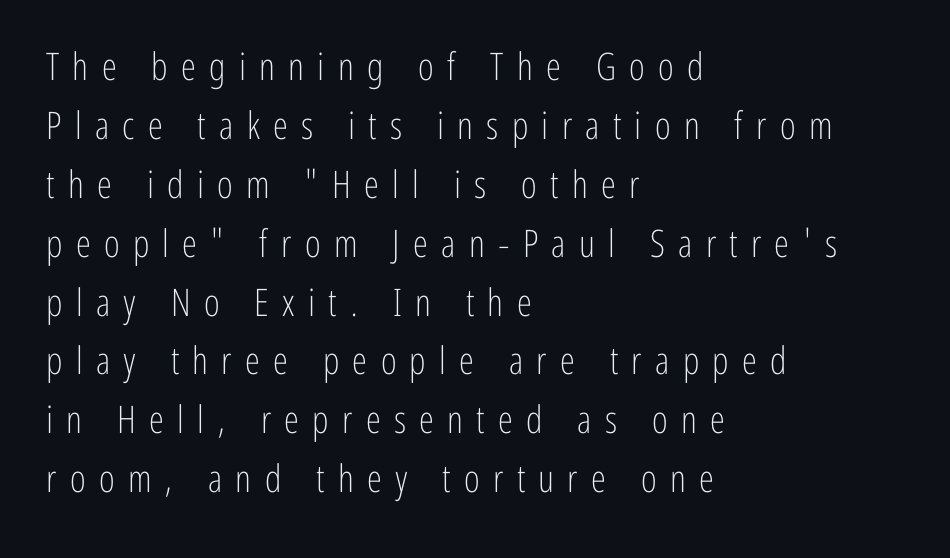
Q: Is the text bold? A: No.
Q: Is the text italic (slanted)? A: No, it is upright.
Q: Is the typeface a serif or a sans-serif typeface? A: Sans-serif.
Q: Is the text underlined? A: No.
Q: How is the paragraph aligned? A: Left-aligned.
Q: Is the spacing between letters normal or unusually wide? A: Unusually wide.
Q: Is the spacing between lines tight, normal or loose? A: Normal.
Q: Width (condensed, normal, or wide)? A: Condensed.
Q: Stroke contrast? A: Low.
Q: x-height? A: Medium.
Q: Monospaced? A: No.
